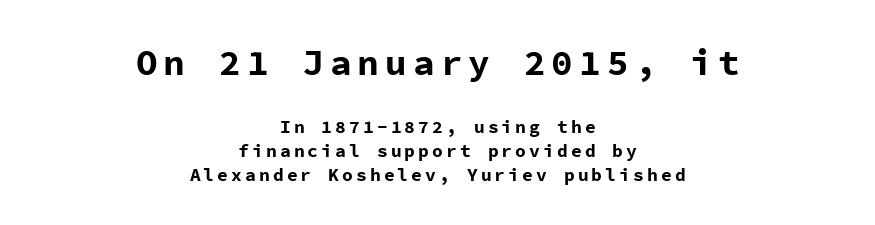
This rendering uses center alignment, leaving both contours irregular but symmetric. The face used here is monospaced, like something from a code editor. The face used here appears at its bigger size in the upper chunk. Rendered with straight, roman letterforms. These lines are composed in type without serifs. Evenly set lines give the paragraph a standard silhouette.
